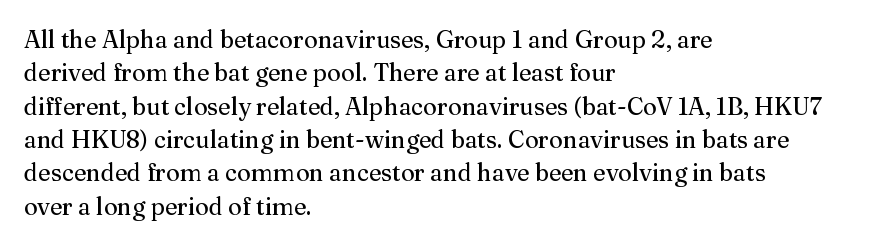
The letterforms sit at book weight or below. Posture: straight, roman, zero tilt. Tracking value appears to be zero — textbook default spacing. The passage shown stacks its lines at a standard gap. Is the block centered? No — it sits flush against the left margin. The foot of each line stays bare and open.
